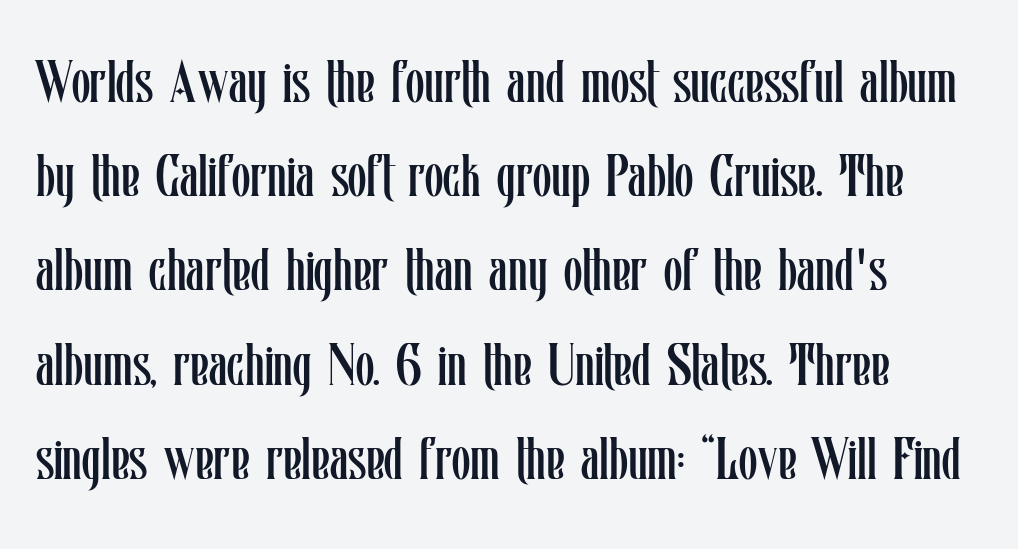
Posture: straight, roman, zero tilt. The text block is weighted toward the left margin, trailing off unevenly rightward. Baseline-to-baseline distance is the conventional proportion of letter height. The area under the type is left untouched. This sample has the flowing, uneven cadence of proportional lettering.
